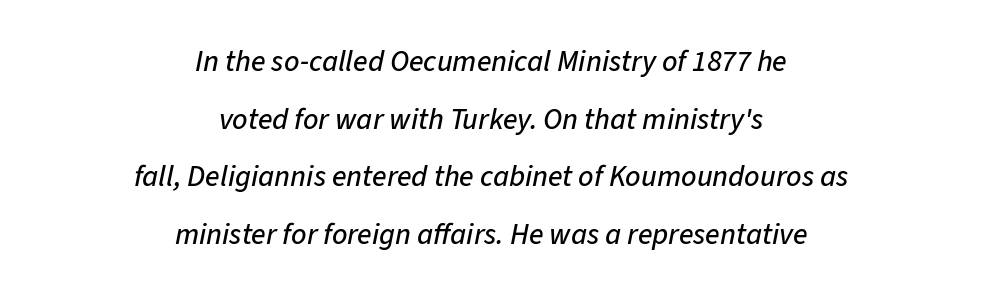
The image shows 30 px text type, italic (leaning right); set centered, loose line spacing (1.92x), normal letter spacing, not underlined; low stroke contrast and a medium x-height.
